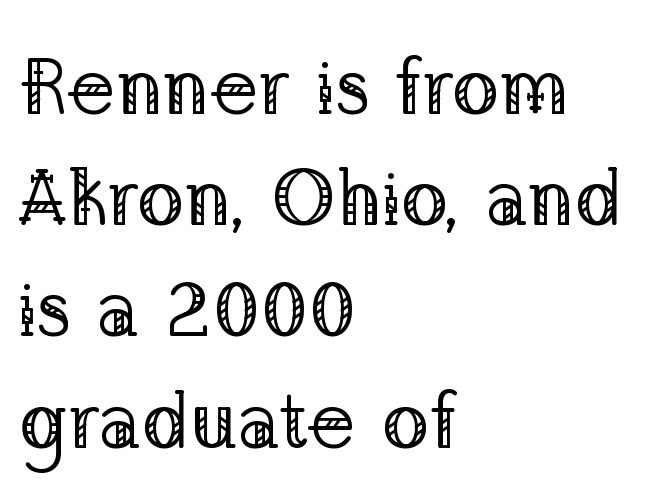
Q: Is the text bold? A: No.
Q: Is the text italic (slanted)? A: No, it is upright.
Q: Is the typeface a serif or a sans-serif typeface? A: Serif.
Q: Is the text underlined? A: No.
Q: How is the paragraph aligned? A: Left-aligned.
Q: Is the spacing between letters normal or unusually wide? A: Normal.
Q: Is the spacing between lines tight, normal or loose? A: Normal.
Q: Width (condensed, normal, or wide)? A: Normal.
Q: Stroke contrast? A: Low.
Q: x-height? A: Medium.
Q: Monospaced? A: No.
